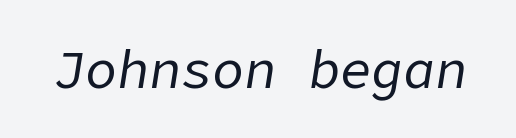
Q: Is the text bold? A: No.
Q: Is the text italic (slanted)? A: Yes, it leans right by about 9 degrees.
Q: Is the text underlined? A: No.
Q: Is the spacing between letters normal or unusually wide? A: Normal.
Q: Width (condensed, normal, or wide)? A: Normal.
Q: Stroke contrast? A: Low.
Q: x-height? A: Medium.
